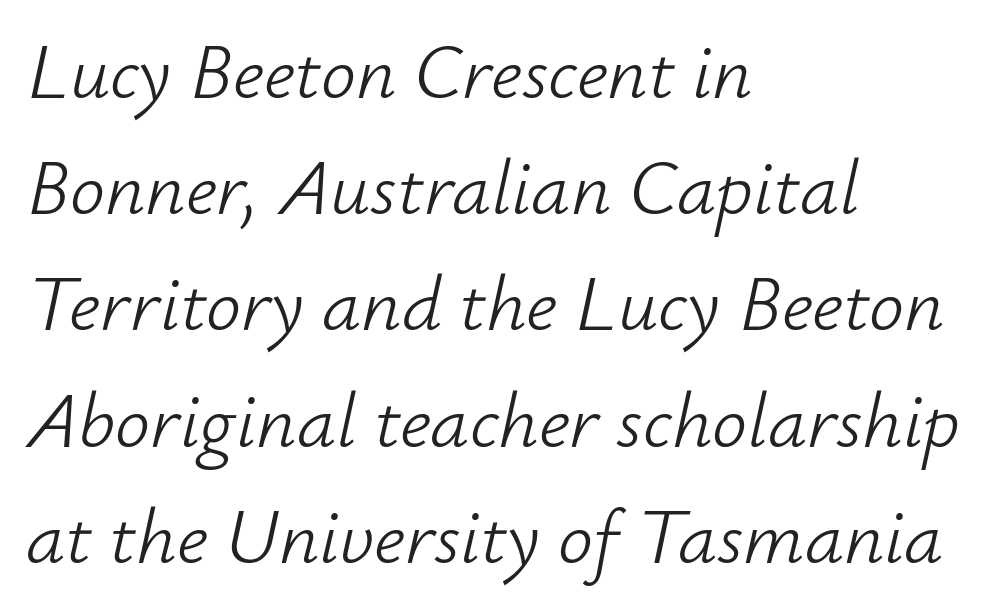
Q: Is the text bold? A: No.
Q: Is the text italic (slanted)? A: Yes, it leans right by about 12 degrees.
Q: Is the text underlined? A: No.
Q: How is the paragraph aligned? A: Left-aligned.
Q: Is the spacing between letters normal or unusually wide? A: Normal.
Q: Is the spacing between lines tight, normal or loose? A: Normal.
Q: Width (condensed, normal, or wide)? A: Normal.
Q: Stroke contrast? A: Low.
Q: x-height? A: Small.
Q: Monospaced? A: No.
